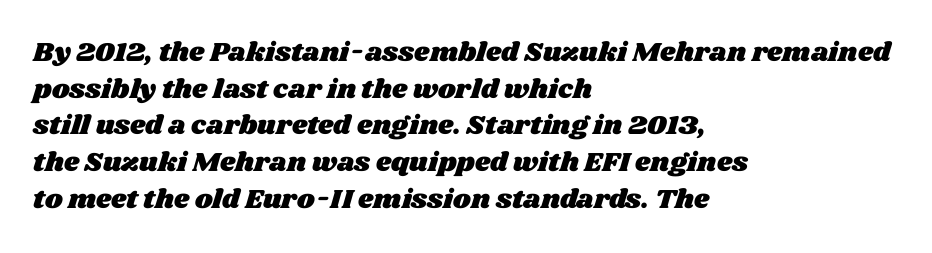
The area under the type is left untouched. Line beginnings align vertically; line endings do not. Each new line begins a customary step beneath the previous one. Nothing unusual about the tracking: characters are spaced as the font intends.
